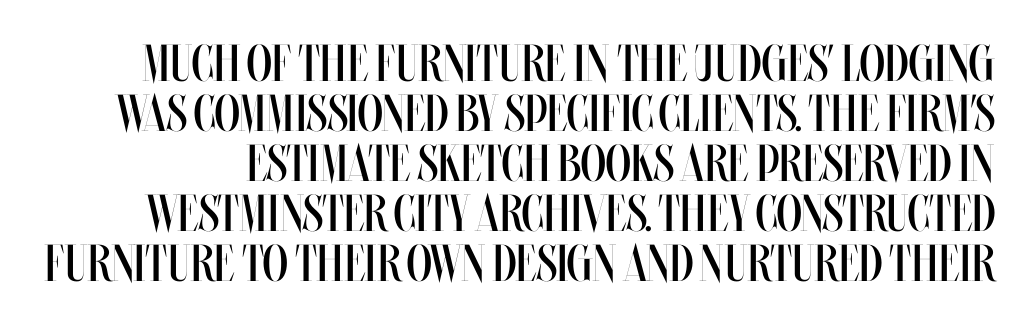
The image shows 52 px regular-weight, condensed type, upright; set tight line spacing (0.96x), normal letter spacing, not underlined; medium stroke contrast and a large x-height.
